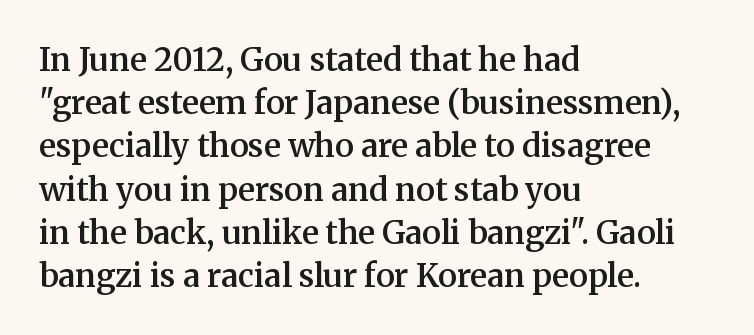
A typesetter would call this leading conventional body-copy spacing. Spacing verdict: proportional, widths tailored to each character. Descenders are the only things crossing below the line. Leftover space on each line is placed entirely after the last word. The type sits square on the baseline with zero lean. These lines are composed in type with serifs.
